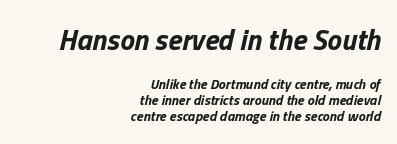
{"italic": "yes", "lean": "right", "slant_degrees": 13, "bold": "yes", "weight": "bold", "width": "normal", "stroke_contrast": "low", "x_height": "medium", "monospaced": "no", "underline": "no", "align": "right", "line_spacing": "tight", "line_spacing_ratio": 1.13, "letter_spacing": "normal", "letter_spacing_em": 0.0, "larger_block": "first", "size_ratio": 2.07, "glyph_px": 29}
